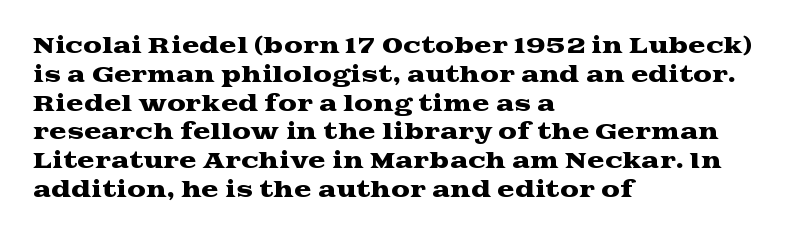
The image shows 21 px text type, upright; set left-aligned, normal line spacing (1.37x), normal letter spacing, not underlined.
